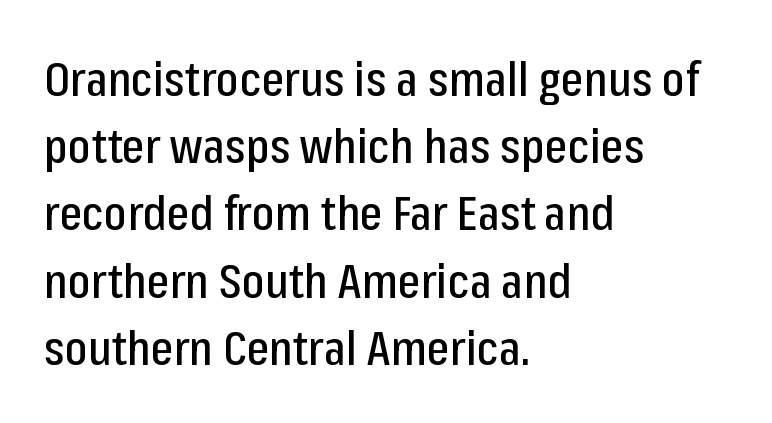
Q: Is the text italic (slanted)? A: No, it is upright.
Q: Is the typeface a serif or a sans-serif typeface? A: Sans-serif.
Q: Is the text underlined? A: No.
Q: How is the paragraph aligned? A: Left-aligned.
Q: Is the spacing between letters normal or unusually wide? A: Normal.
Q: Is the spacing between lines tight, normal or loose? A: Normal.
Q: Width (condensed, normal, or wide)? A: Condensed.
Q: Stroke contrast? A: Low.
Q: x-height? A: Medium.
Q: Monospaced? A: No.
